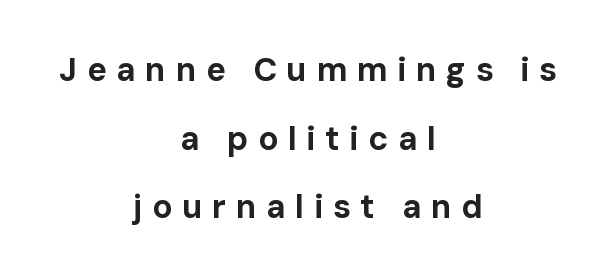
{"serif": "no", "italic": "no", "bold": "yes", "weight": "bold", "width": "normal", "stroke_contrast": "low", "x_height": "medium", "monospaced": "no", "underline": "no", "align": "center", "line_spacing": "loose", "line_spacing_ratio": 2.08, "letter_spacing": "wide", "letter_spacing_em": 0.29, "glyph_px": 33}
